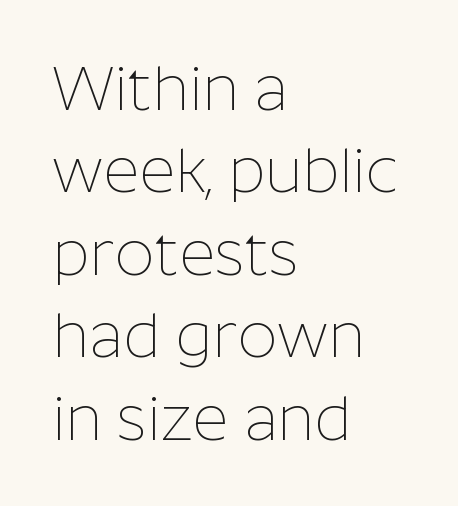
{"serif": "no", "italic": "no", "bold": "no", "weight": "thin", "width": "normal", "stroke_contrast": "low", "x_height": "medium", "monospaced": "no", "underline": "no", "align": "left", "line_spacing": "normal", "line_spacing_ratio": 1.33, "letter_spacing": "normal", "letter_spacing_em": 0.0, "glyph_px": 62}
